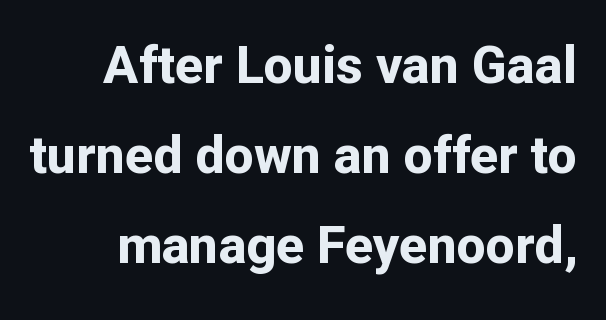
Q: Is the text bold? A: Yes.
Q: Is the text italic (slanted)? A: No, it is upright.
Q: Is the typeface a serif or a sans-serif typeface? A: Sans-serif.
Q: Is the text underlined? A: No.
Q: Is the spacing between letters normal or unusually wide? A: Normal.
Q: Width (condensed, normal, or wide)? A: Normal.
Q: Stroke contrast? A: Low.
Q: x-height? A: Medium.
Q: Monospaced? A: No.
